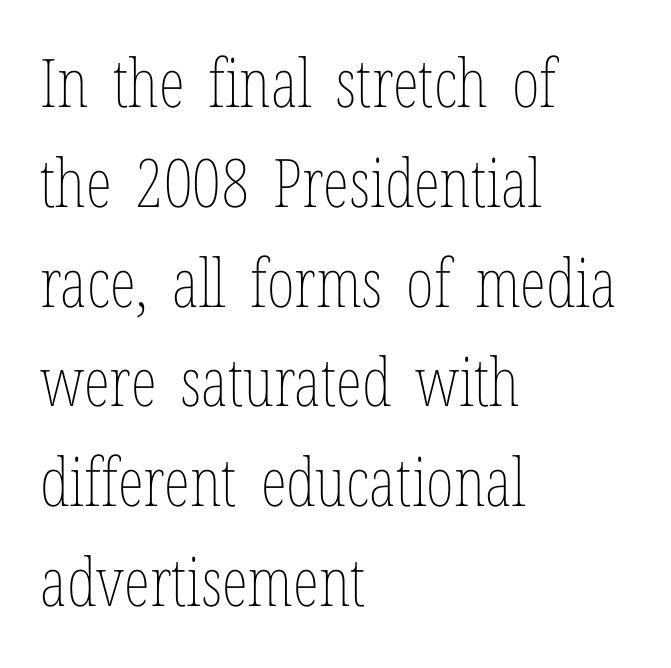
Plain, unruled lines of type. Alignment: flush left. Each word holds together tightly as a unit, with standard inter-letter gaps. Do the characters align in a grid? No, the font is proportional. It's the straight-up-and-down kind of type.
